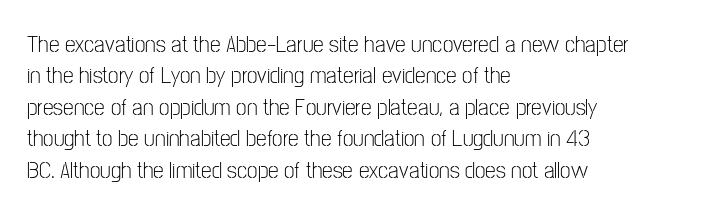
The image shows 24 px text type, upright; set left-aligned, normal line spacing (1.31x), normal letter spacing, not underlined.
